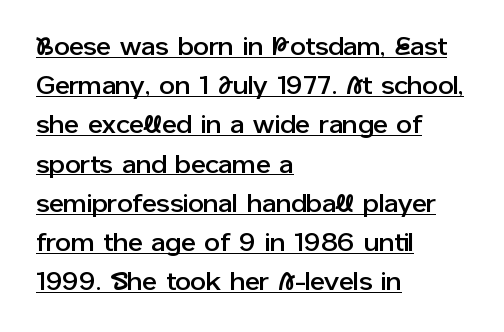
The image shows 25 px text type, upright; set left-aligned, normal line spacing (1.57x), normal letter spacing, underlined.
